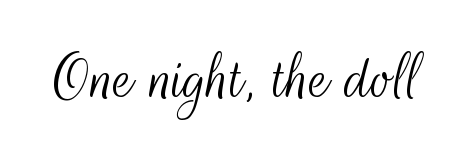
Q: Is the text bold? A: No.
Q: Is the text italic (slanted)? A: Yes.
Q: Is the typeface a serif or a sans-serif typeface? A: Sans-serif.
Q: Is the text underlined? A: No.
Q: Is the spacing between letters normal or unusually wide? A: Normal.
Q: Width (condensed, normal, or wide)? A: Condensed.
Q: Stroke contrast? A: Medium.
Q: x-height? A: Small.
Q: Monospaced? A: No.
